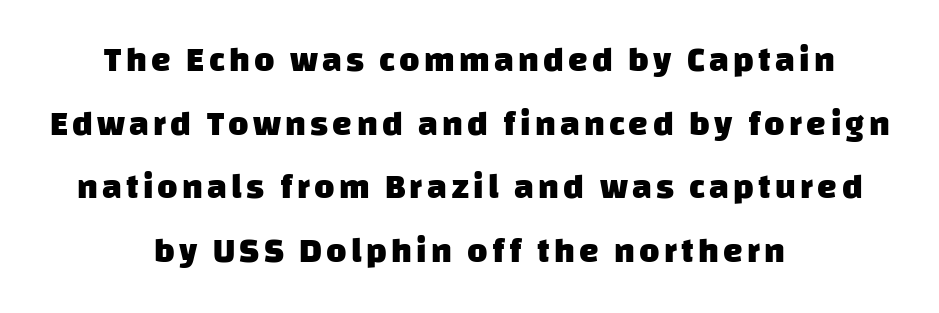
Q: Is the text bold? A: Yes.
Q: Is the typeface a serif or a sans-serif typeface? A: Sans-serif.
Q: Is the text underlined? A: No.
Q: How is the paragraph aligned? A: Centered.
Q: Width (condensed, normal, or wide)? A: Normal.
Q: Stroke contrast? A: Low.
Q: x-height? A: Large.
Q: Monospaced? A: No.
